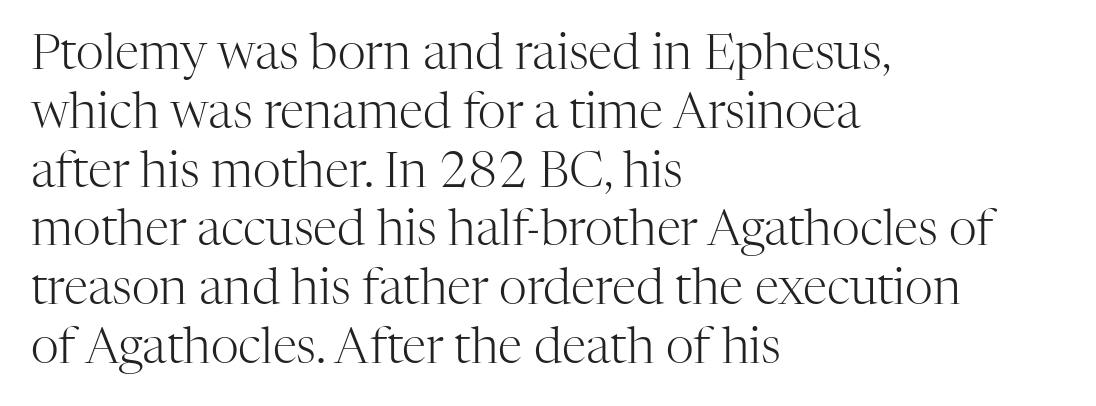
Q: Is the text bold? A: No.
Q: Is the text italic (slanted)? A: No, it is upright.
Q: Is the typeface a serif or a sans-serif typeface? A: Serif.
Q: Is the text underlined? A: No.
Q: How is the paragraph aligned? A: Left-aligned.
Q: Is the spacing between letters normal or unusually wide? A: Normal.
Q: Width (condensed, normal, or wide)? A: Normal.
Q: Stroke contrast? A: High.
Q: x-height? A: Medium.
Q: Monospaced? A: No.
